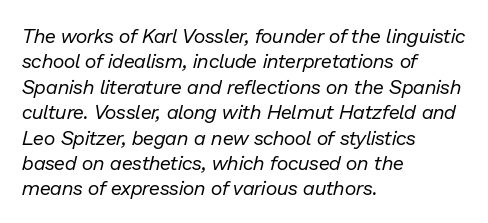
{"italic": "yes", "lean": "right", "slant_degrees": 13, "bold": "no", "underline": "no", "align": "left", "line_spacing": "normal", "line_spacing_ratio": 1.27, "letter_spacing": "normal", "letter_spacing_em": 0.0, "glyph_px": 20}
